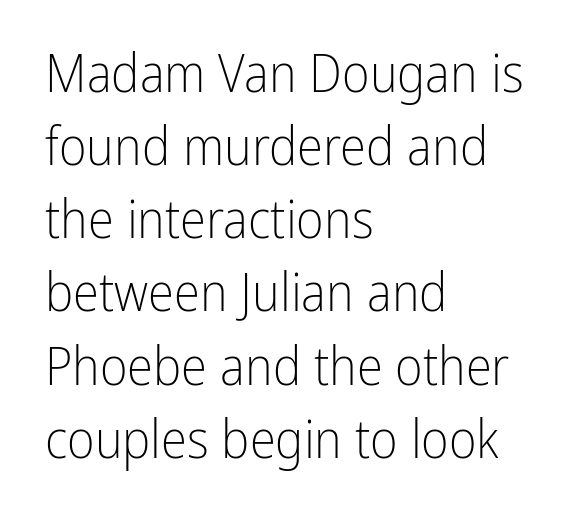
These lines were composed using upright roman letters. Regular leading. Varying glyph widths throughout — classic text-font behaviour. The lines are quadded left.
